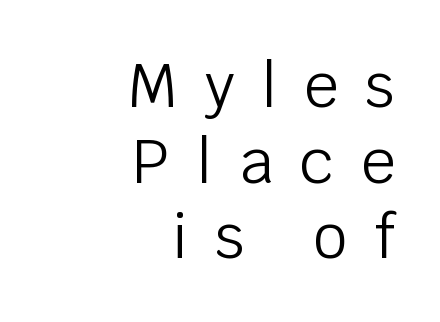
The image shows 61 px light sans-serif type, upright; set right-aligned, line spacing 1.24x, unusually wide letter spacing (+0.44 em), not underlined; low stroke contrast and a large x-height.
